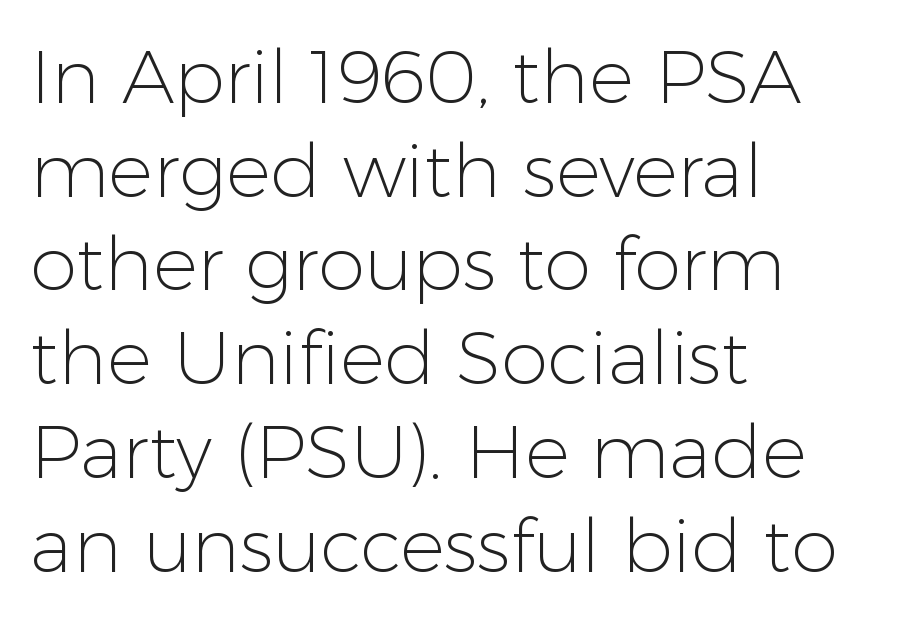
{"serif": "no", "italic": "no", "bold": "no", "weight": "light", "width": "normal", "stroke_contrast": "low", "x_height": "medium", "monospaced": "no", "underline": "no", "align": "left", "line_spacing": "normal", "line_spacing_ratio": 1.25, "letter_spacing": "normal", "letter_spacing_em": 0.0, "glyph_px": 75}
